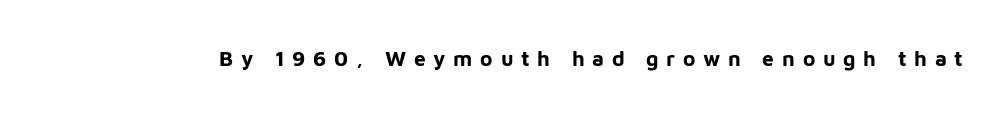
The image shows 21 px bold type, upright; set unusually wide letter spacing (+0.37 em), not underlined.
